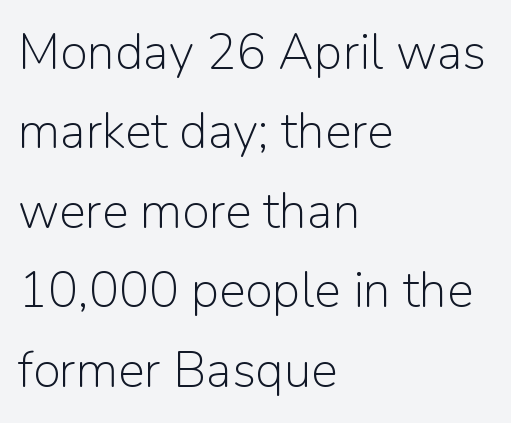
The image shows 50 px light sans-serif type, upright; set left-aligned, normal line spacing (1.59x), normal letter spacing, not underlined; low stroke contrast and a medium x-height.
